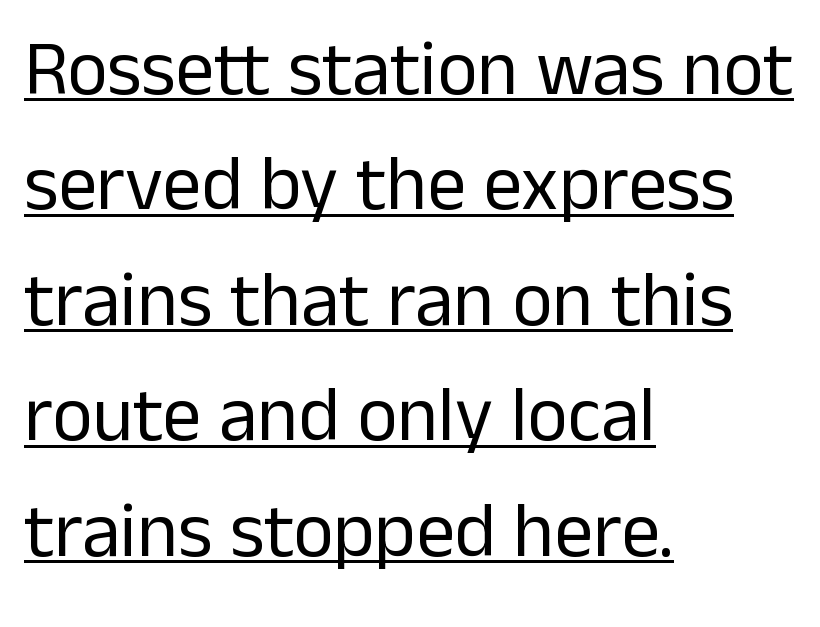
The image shows 77 px regular-weight sans-serif type, upright; set left-aligned, normal line spacing (1.5x), normal letter spacing, underlined; low stroke contrast and a medium x-height.
